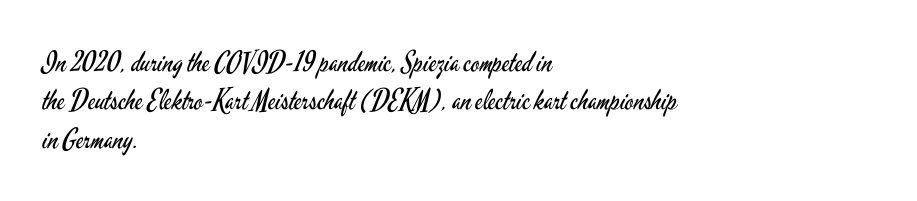
Q: Is the text bold? A: No.
Q: Is the text italic (slanted)? A: Yes.
Q: Is the typeface a serif or a sans-serif typeface? A: Sans-serif.
Q: Is the text underlined? A: No.
Q: How is the paragraph aligned? A: Left-aligned.
Q: Is the spacing between letters normal or unusually wide? A: Normal.
Q: Is the spacing between lines tight, normal or loose? A: Normal.
Q: Width (condensed, normal, or wide)? A: Condensed.
Q: Stroke contrast? A: Low.
Q: x-height? A: Small.
Q: Monospaced? A: No.
